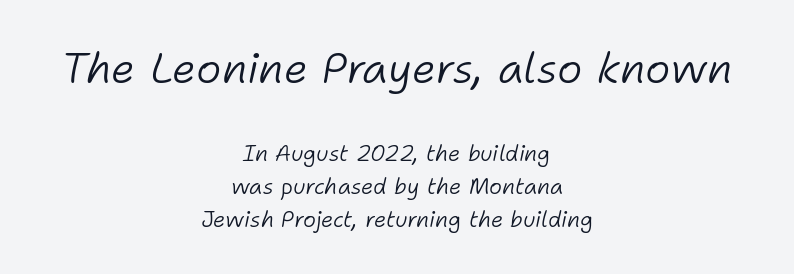
The image shows 43 px light type, italic (leaning right); set centered, normal line spacing (1.5x), normal letter spacing, not underlined; the first (top) block is 1.95x larger; low stroke contrast and a medium x-height.
